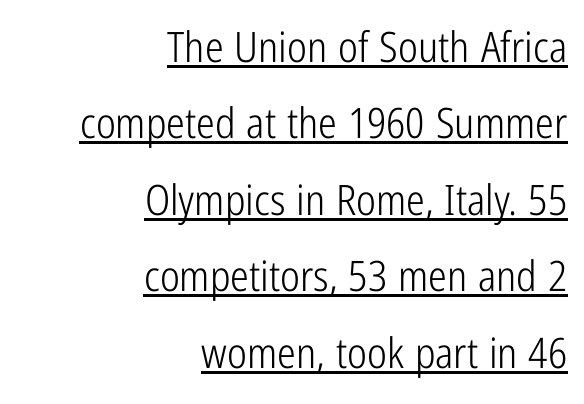
Line endings align vertically; line beginnings do not. Looks like regular typesetting: each glyph gets only the width it needs. This is the regular roman posture of the typeface. A baseline rule has been typeset under these characters. The gaps between neighbouring characters are ordinary and unremarkable. The text was rendered using a sans face with plain stroke endings.
